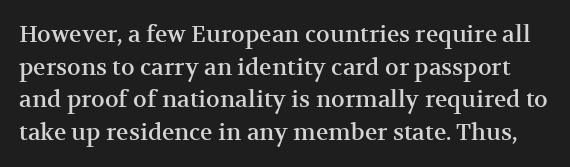
This block has exactly the height ordinary leading produces. Tracking value appears to be zero — textbook default spacing. When letters stand straight like this, we call the style roman or upright. A clean baseline with only descenders dipping below it.
